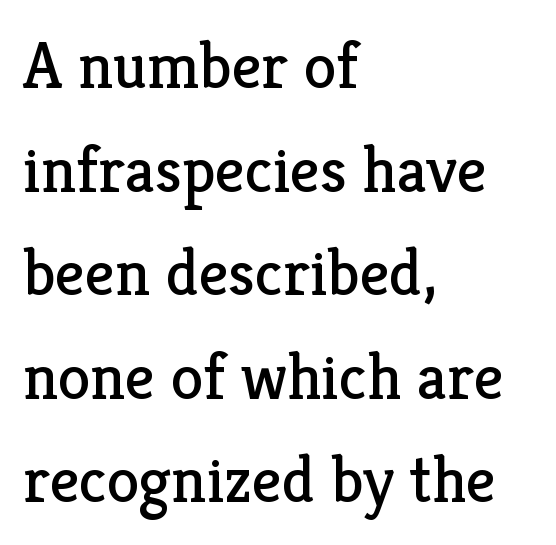
{"serif": "yes", "italic": "no", "bold": "no", "weight": "regular", "width": "normal", "stroke_contrast": "low", "x_height": "medium", "monospaced": "no", "underline": "no", "align": "left", "line_spacing": "normal", "line_spacing_ratio": 1.57, "letter_spacing": "normal", "letter_spacing_em": 0.0, "glyph_px": 66}
